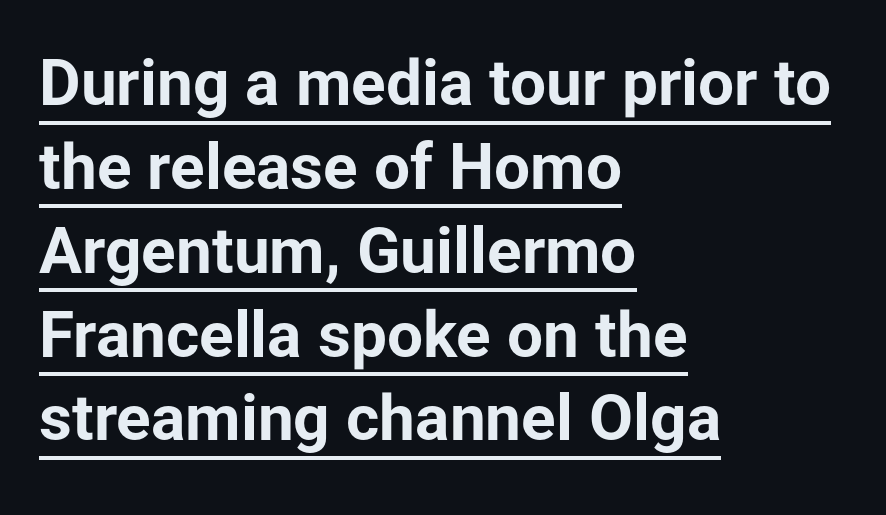
{"serif": "no", "italic": "no", "bold": "yes", "weight": "bold", "width": "normal", "stroke_contrast": "low", "x_height": "medium", "monospaced": "no", "underline": "yes", "align": "left", "line_spacing": "normal", "line_spacing_ratio": 1.31, "letter_spacing": "normal", "letter_spacing_em": 0.0, "glyph_px": 64}
